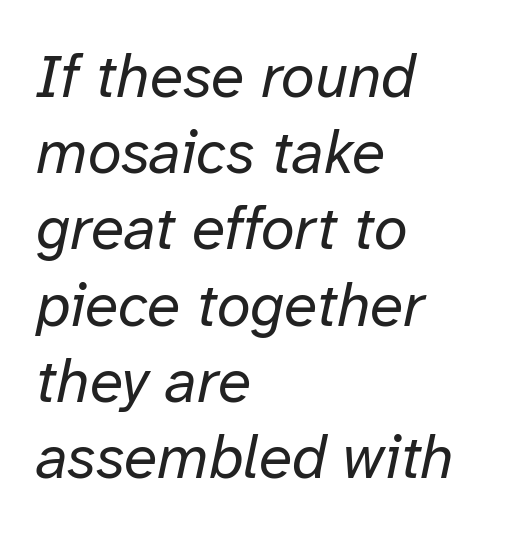
The rows are spaced the way most documents space them. Plain, unruled lines of type. What stands out about the letter spacing? Nothing — it is the standard amount. Left-aligned paragraph, ragged on the right. Think of a printed novel: that variable character pitch is what you see here.
